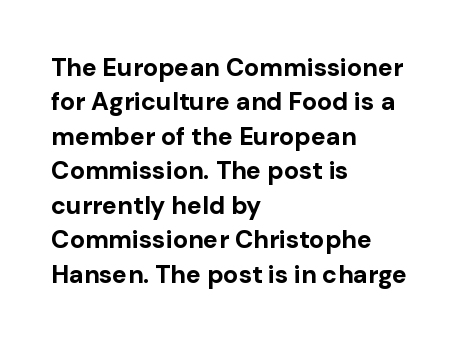
Plain, unruled lines of type. Italic: no, the glyphs are upright roman. The face used here has the dense, thick strokes of a bold. Compared with typical paragraphs, the rows here are spaced about the same. The paragraph has a hard left edge and a soft right edge. Here the glyphs are tracked normally, forming tight word shapes.
